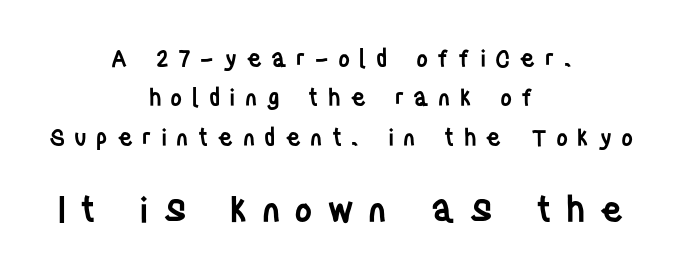
As a designer I'd log this as weight 600, semibold. The font's upright variant was chosen for this text. Decoration check: the copy has no underline. Which of the two is more prominent by size? The second, at the bottom. In CSS terms this would be text-align: center. A sans-serif font was chosen for this passage.
